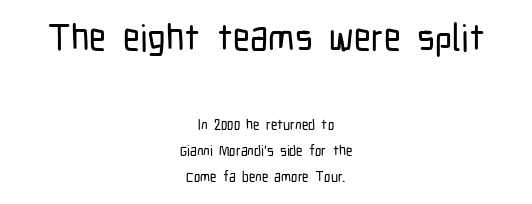
Q: Is the text italic (slanted)? A: No, it is upright.
Q: Is the typeface a serif or a sans-serif typeface? A: Sans-serif.
Q: Is the text underlined? A: No.
Q: How is the paragraph aligned? A: Centered.
Q: Is the spacing between letters normal or unusually wide? A: Normal.
Q: Which block of text is set in a larger size, the first (top) or the second (bottom)? A: The first (top) one.
Q: Width (condensed, normal, or wide)? A: Condensed.
Q: Stroke contrast? A: Low.
Q: x-height? A: Medium.
Q: Monospaced? A: No.
